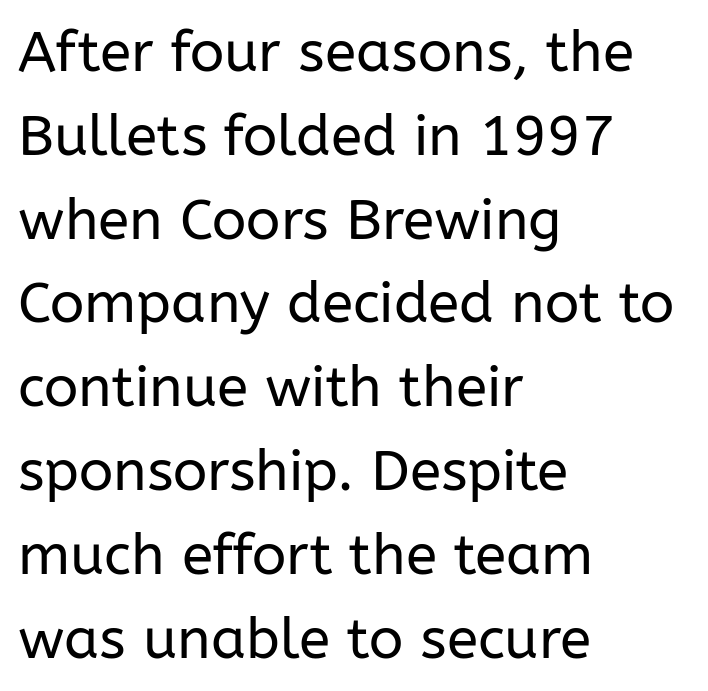
Q: Is the text bold? A: No.
Q: Is the text italic (slanted)? A: No, it is upright.
Q: Is the typeface a serif or a sans-serif typeface? A: Sans-serif.
Q: Is the text underlined? A: No.
Q: How is the paragraph aligned? A: Left-aligned.
Q: Is the spacing between letters normal or unusually wide? A: Normal.
Q: Is the spacing between lines tight, normal or loose? A: Normal.
Q: Width (condensed, normal, or wide)? A: Normal.
Q: Stroke contrast? A: Low.
Q: x-height? A: Medium.
Q: Monospaced? A: No.
